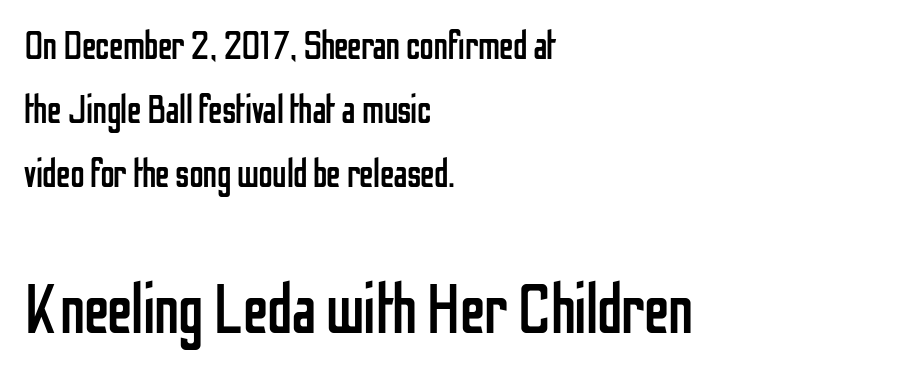
Spacing verdict: proportional, widths tailored to each character. Each stroke keeps to a modest, everyday thickness or less. Students, note that the glyphs here touch the page at normal intervals. Letterform terminals end flat and unadorned throughout the passage.
